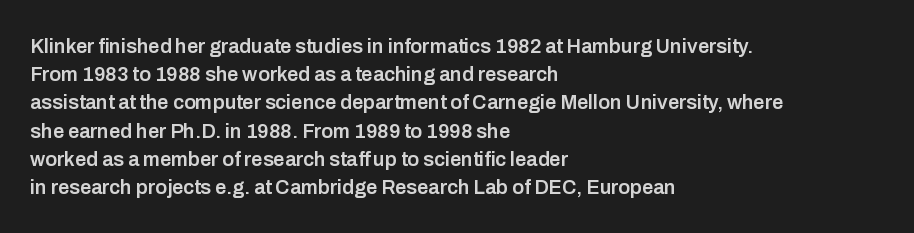
The image shows 20 px text type, upright; set left-aligned, normal line spacing (1.41x), normal letter spacing, not underlined.
